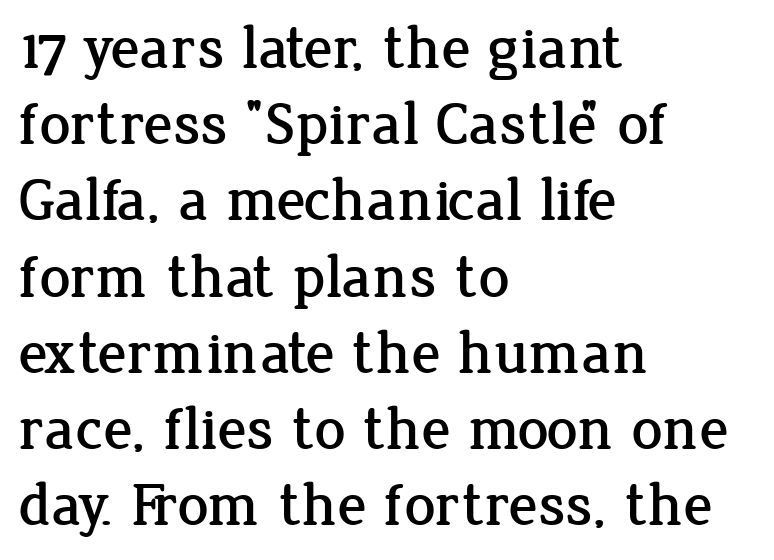
The image shows 61 px serif type, upright; set left-aligned, normal line spacing (1.25x), normal letter spacing, not underlined; low stroke contrast and a medium x-height.
